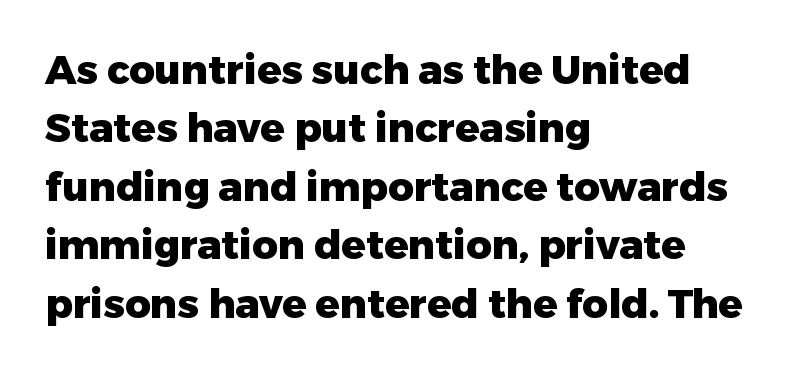
The vertical gap from one line to the next is medium. This sample uses a sans-serif face. The strokes are fattened all the way to bold. Type without underlining. Is this a fixed-width face? No — the glyphs have proportional, varying widths. Every row of glyphs begins at an identical x-position on the left.
